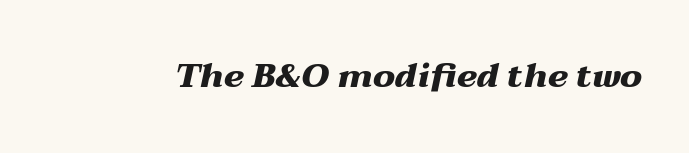
{"italic": "yes", "lean": "right", "slant_degrees": 12, "bold": "yes", "weight": "heavy", "width": "wide", "stroke_contrast": "medium", "x_height": "medium", "monospaced": "no", "underline": "no", "letter_spacing": "normal", "letter_spacing_em": 0.0, "glyph_px": 34}
